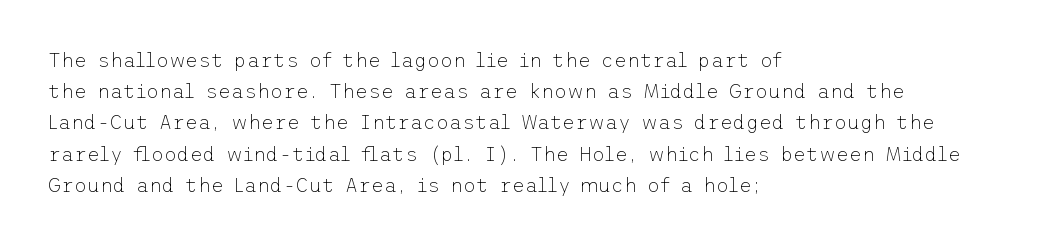
Between one letter and the next there's only the usual sliver of space. Letters rest on an invisible, unmarked baseline. Does the copy run flush right? No — it runs flush left. Nothing heavy about these letters — not bold at all.
